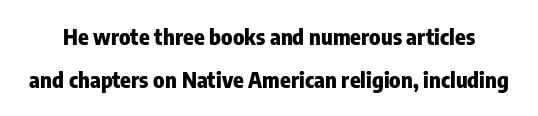
Italic: no, the glyphs are upright roman. How are the letters spaced? Ordinarily, with no added tracking. The space beneath each line is pristine and unruled. The lines are spread far apart with generous leading.
